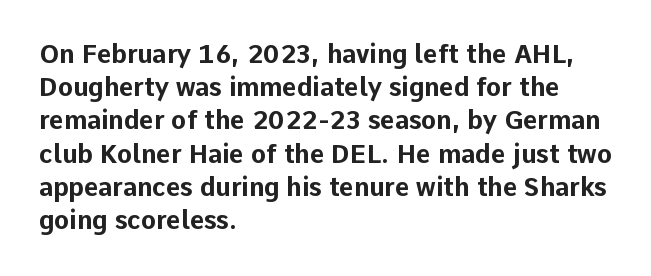
One-word summary of the alignment: left. Compared with an ordinary text face, these strokes are far heavier — a full bold. Interline gaps are of average width in this sample. Letter spacing: default. The baseline area is clear. The letters stand upright; this is a roman face.
